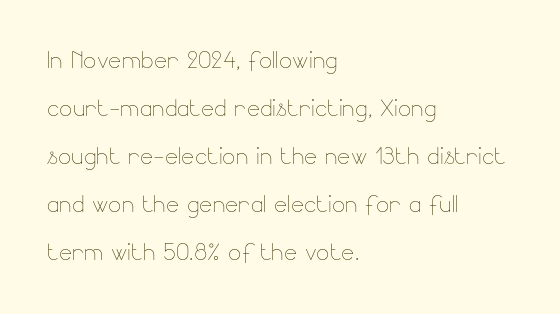
Q: Is the text bold? A: No.
Q: Is the text italic (slanted)? A: No, it is upright.
Q: Is the text underlined? A: No.
Q: How is the paragraph aligned? A: Left-aligned.
Q: Is the spacing between letters normal or unusually wide? A: Normal.
Q: Is the spacing between lines tight, normal or loose? A: Normal.
Q: Width (condensed, normal, or wide)? A: Normal.
Q: Stroke contrast? A: Low.
Q: x-height? A: Small.
Q: Monospaced? A: No.
